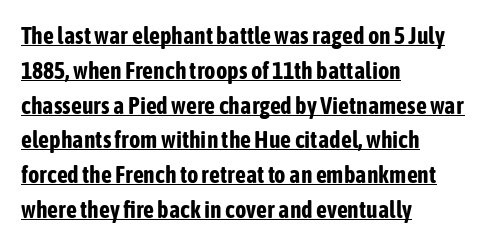
Q: Is the text bold? A: Yes.
Q: Is the text italic (slanted)? A: No, it is upright.
Q: Is the text underlined? A: Yes.
Q: How is the paragraph aligned? A: Left-aligned.
Q: Is the spacing between letters normal or unusually wide? A: Normal.
Q: Is the spacing between lines tight, normal or loose? A: Normal.
